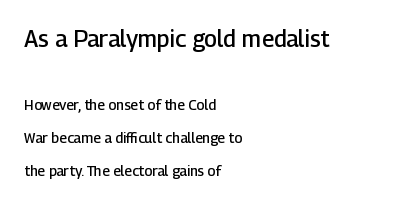
{"italic": "no", "bold": "semi", "underline": "no", "align": "left", "line_spacing": "loose", "line_spacing_ratio": 2.35, "letter_spacing": "normal", "letter_spacing_em": 0.0, "larger_block": "first", "size_ratio": 1.64, "glyph_px": 23}
